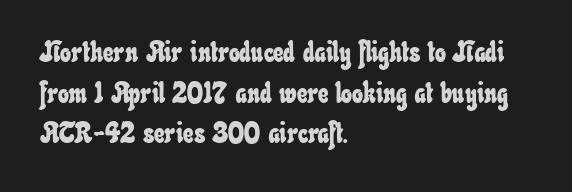
Q: Is the text underlined? A: No.
Q: How is the paragraph aligned? A: Left-aligned.
Q: Is the spacing between letters normal or unusually wide? A: Normal.
Q: Is the spacing between lines tight, normal or loose? A: Normal.
Q: Width (condensed, normal, or wide)? A: Condensed.
Q: Stroke contrast? A: Low.
Q: x-height? A: Small.
Q: Monospaced? A: No.
